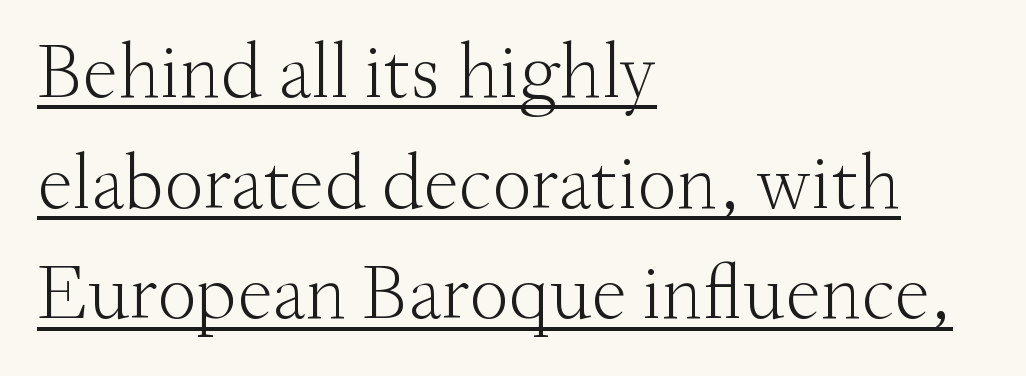
The sample's only ornament is a line tracing under the words. This is the regular roman posture of the typeface. Evenly set lines give the paragraph a standard silhouette. Summary of weight: not heavy and not bold. Think of a printed novel: that variable character pitch is what you see here.
